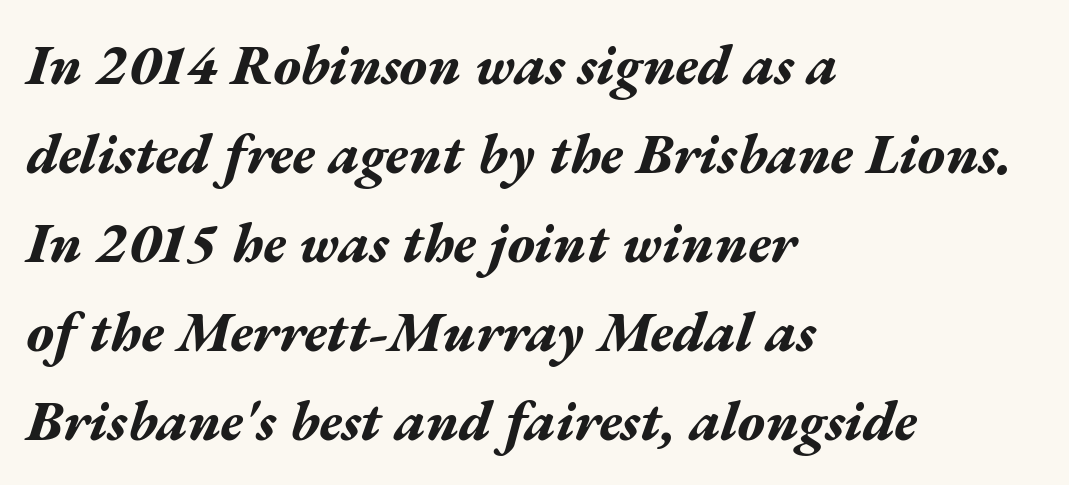
The paragraph shown leans on its left margin. The font's italic variant was chosen for this text. The face used here is proportionally spaced, like ordinary book or web type. The block of text has a typical density, with ordinary space between rows. How heavy is the stroke? Heavy — this is a bold. The tracking reads as untouched default to a designer's eye.
